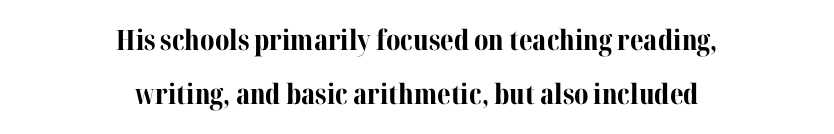
{"serif": "yes", "italic": "no", "bold": "yes", "weight": "bold", "width": "normal", "stroke_contrast": "medium", "x_height": "medium", "monospaced": "no", "underline": "no", "align": "center", "line_spacing": "loose", "line_spacing_ratio": 1.94, "letter_spacing": "normal", "letter_spacing_em": 0.0, "glyph_px": 28}
